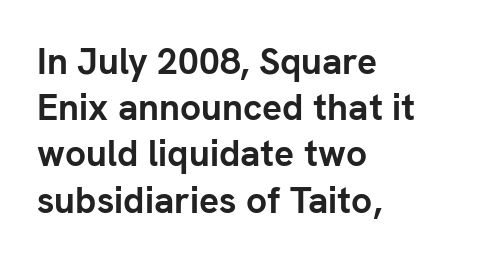
Interline gaps are of average width in this sample. Unmarked baselines from the first word to the last. Note the varied advance widths — an 'i' is clearly narrower than an 'm'. Strong, thick strokes mark this as bold type.
